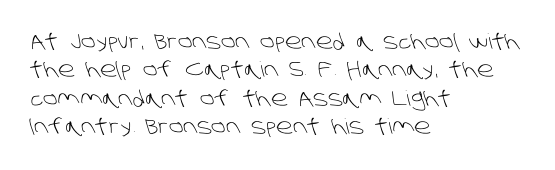
Q: Is the text bold? A: No.
Q: Is the text underlined? A: No.
Q: How is the paragraph aligned? A: Left-aligned.
Q: Is the spacing between letters normal or unusually wide? A: Normal.
Q: Is the spacing between lines tight, normal or loose? A: Normal.
